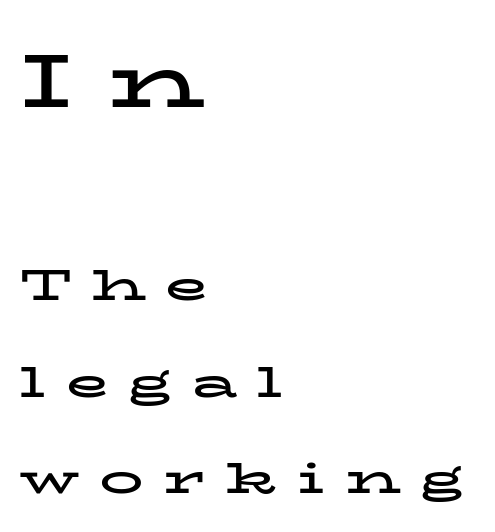
Q: Is the text bold? A: Yes.
Q: Is the text italic (slanted)? A: No, it is upright.
Q: Is the typeface a serif or a sans-serif typeface? A: Serif.
Q: Is the text underlined? A: No.
Q: How is the paragraph aligned? A: Left-aligned.
Q: Is the spacing between letters normal or unusually wide? A: Unusually wide.
Q: Is the spacing between lines tight, normal or loose? A: Loose.
Q: Which block of text is set in a larger size, the first (top) or the second (bottom)? A: The first (top) one.
Q: Width (condensed, normal, or wide)? A: Wide.
Q: Stroke contrast? A: Low.
Q: x-height? A: Medium.
Q: Monospaced? A: No.
